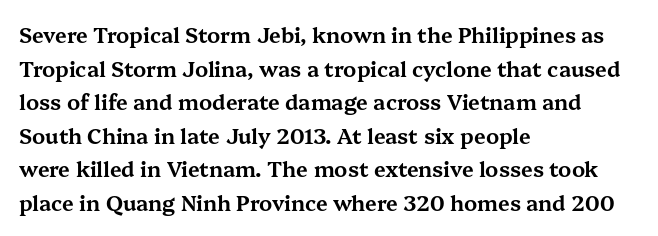
Q: Is the text italic (slanted)? A: No, it is upright.
Q: Is the text underlined? A: No.
Q: How is the paragraph aligned? A: Left-aligned.
Q: Is the spacing between letters normal or unusually wide? A: Normal.
Q: Is the spacing between lines tight, normal or loose? A: Normal.
